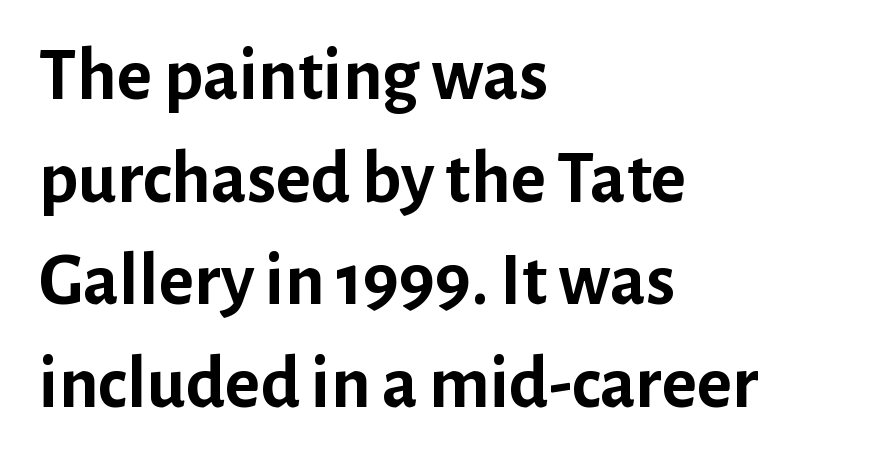
Q: Is the text bold? A: Yes.
Q: Is the text italic (slanted)? A: No, it is upright.
Q: Is the typeface a serif or a sans-serif typeface? A: Sans-serif.
Q: Is the text underlined? A: No.
Q: How is the paragraph aligned? A: Left-aligned.
Q: Is the spacing between letters normal or unusually wide? A: Normal.
Q: Is the spacing between lines tight, normal or loose? A: Normal.
Q: Width (condensed, normal, or wide)? A: Normal.
Q: Stroke contrast? A: Low.
Q: x-height? A: Medium.
Q: Monospaced? A: No.
